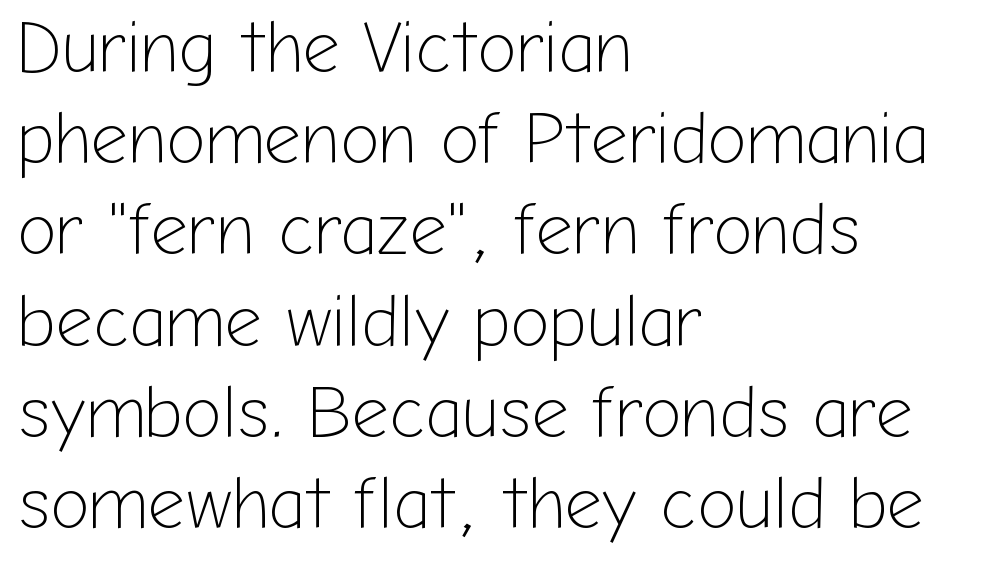
{"serif": "no", "italic": "no", "bold": "no", "weight": "light", "width": "normal", "stroke_contrast": "low", "x_height": "medium", "monospaced": "no", "underline": "no", "align": "left", "line_spacing": "normal", "line_spacing_ratio": 1.25, "letter_spacing": "normal", "letter_spacing_em": 0.0, "glyph_px": 73}
